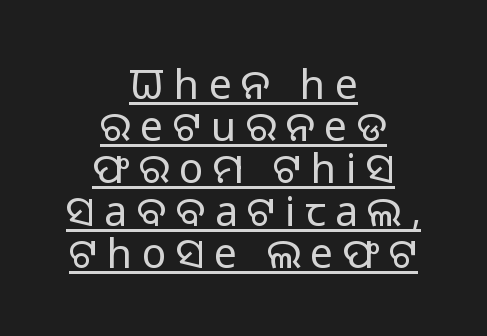
{"serif": "no", "italic": "no", "bold": "no", "weight": "light", "width": "normal", "stroke_contrast": "low", "x_height": "medium", "monospaced": "no", "underline": "yes", "align": "center", "line_spacing": "tight", "line_spacing_ratio": 1.03, "letter_spacing": "wide", "letter_spacing_em": 0.23, "glyph_px": 41}
